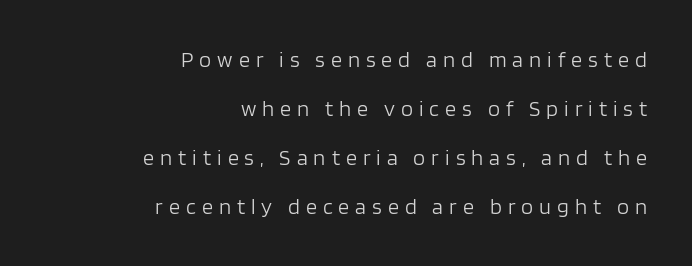
The image shows 22 px text type, upright; set right-aligned, loose line spacing (2.23x), unusually wide letter spacing (+0.27 em), not underlined.
